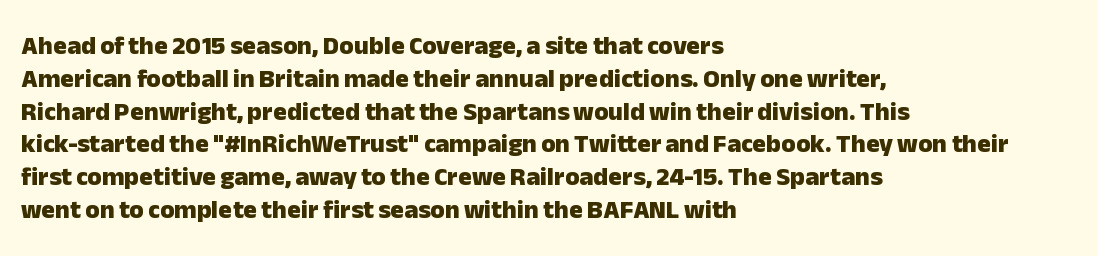
Q: Is the text bold? A: Yes.
Q: Is the text italic (slanted)? A: No, it is upright.
Q: Is the text underlined? A: No.
Q: How is the paragraph aligned? A: Left-aligned.
Q: Is the spacing between letters normal or unusually wide? A: Normal.
Q: Is the spacing between lines tight, normal or loose? A: Normal.
